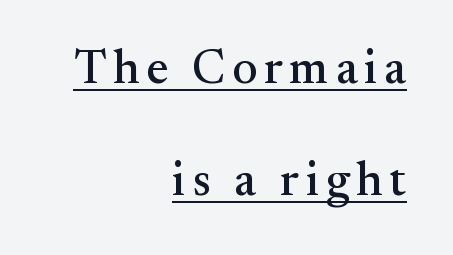
The glyphs in this specimen are seriffed. A typographer would call this underscored text. The letters stand upright; this is a roman face. How would I describe the line gaps? Wide and relaxed. Compared with a flush-left layout, this one pins lines to the opposite, right side. The letters advance in unequal steps, a hallmark of proportional type.
